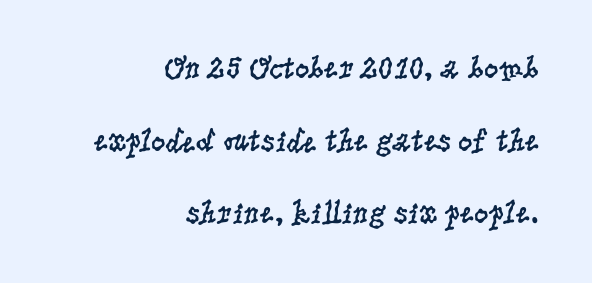
Q: Is the text bold? A: No.
Q: Is the typeface a serif or a sans-serif typeface? A: Serif.
Q: Is the text underlined? A: No.
Q: How is the paragraph aligned? A: Right-aligned.
Q: Is the spacing between letters normal or unusually wide? A: Normal.
Q: Is the spacing between lines tight, normal or loose? A: Loose.
Q: Width (condensed, normal, or wide)? A: Condensed.
Q: Stroke contrast? A: Low.
Q: x-height? A: Large.
Q: Monospaced? A: No.
